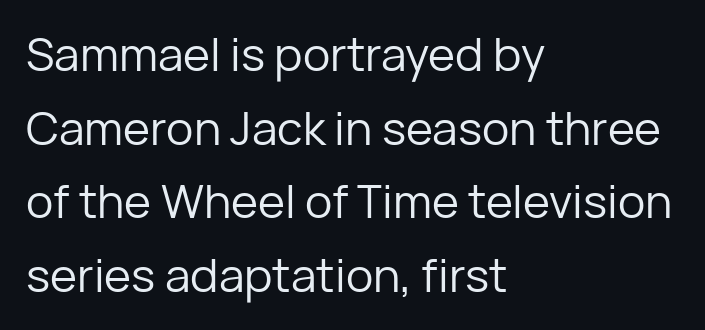
The tracking reads as untouched default to a designer's eye. The baseline area is clear. The passage is arranged the way most books set body copy — flush left. Rendered with straight, roman letterforms. The face used here is proportionally spaced, like ordinary book or web type.
